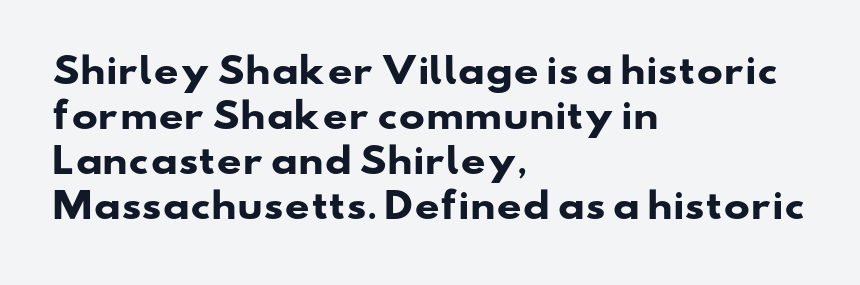
Q: Is the text bold? A: Yes.
Q: Is the typeface a serif or a sans-serif typeface? A: Sans-serif.
Q: Is the text underlined? A: No.
Q: How is the paragraph aligned? A: Left-aligned.
Q: Is the spacing between letters normal or unusually wide? A: Normal.
Q: Is the spacing between lines tight, normal or loose? A: Normal.
Q: Width (condensed, normal, or wide)? A: Wide.
Q: Stroke contrast? A: Low.
Q: x-height? A: Small.
Q: Monospaced? A: No.
